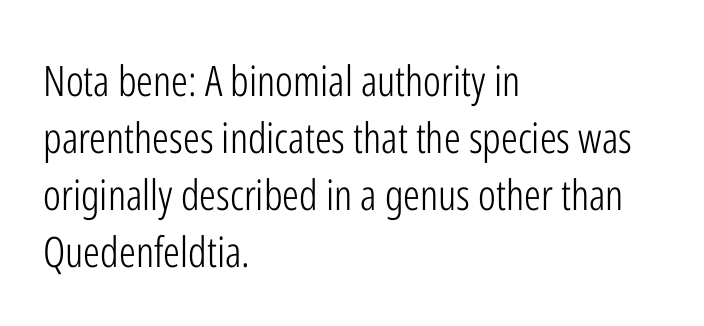
This rendering features lettering with no underline. In CSS terms this would be text-align: left. Note: no serifs on the glyphs. Observe the ordinary spacing: letters are neighbours, not strangers. Heaviness? Minimal to ordinary, like unemphasized prose. Normally led — the rows are evenly, conventionally spaced.
